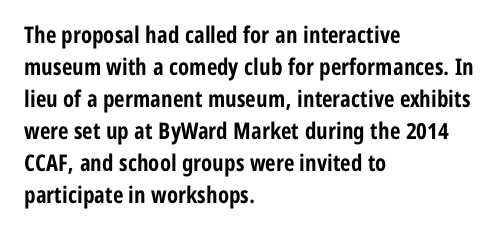
Q: Is the text bold? A: Yes.
Q: Is the text italic (slanted)? A: No, it is upright.
Q: Is the text underlined? A: No.
Q: How is the paragraph aligned? A: Left-aligned.
Q: Is the spacing between letters normal or unusually wide? A: Normal.
Q: Is the spacing between lines tight, normal or loose? A: Normal.
